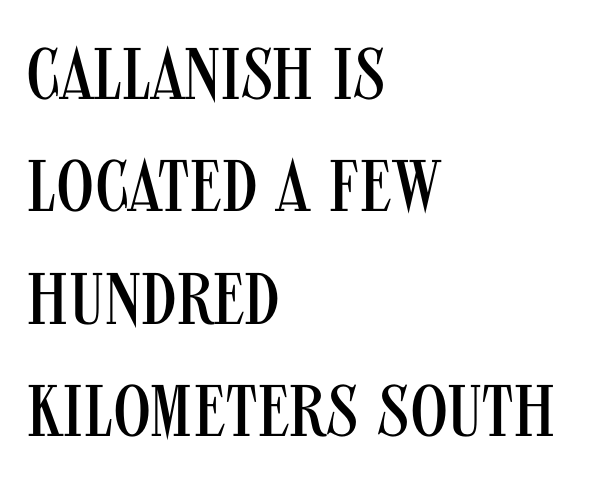
The gaps between neighbouring characters are ordinary and unremarkable. These lines stack with their left ends in a neat column. A light-to-regular cut is what we see here. Just letters on the line, the space beneath them empty. It's the straight-up-and-down kind of type. Here the designer chose a conventional face with non-uniform glyph widths.
